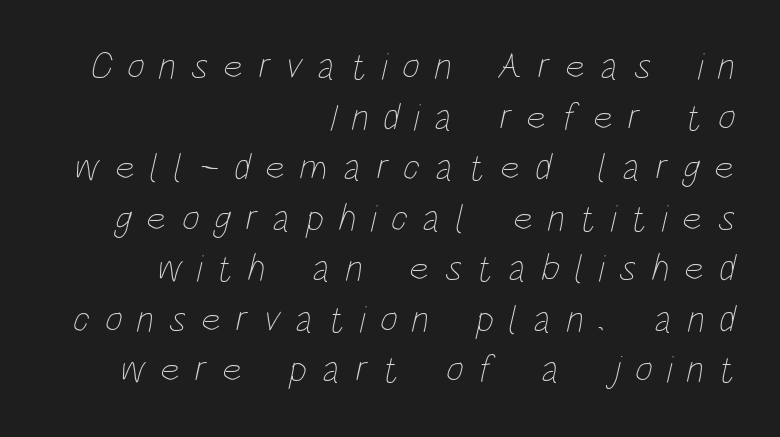
Compared with a typical body face, this is equally light or lighter still. Characters follow at a spacing far wider than the type designer built in. This rendering features lettering with no underline. A typesetter would call this leading conventional body-copy spacing. These lines are set flush right with a ragged left edge.
